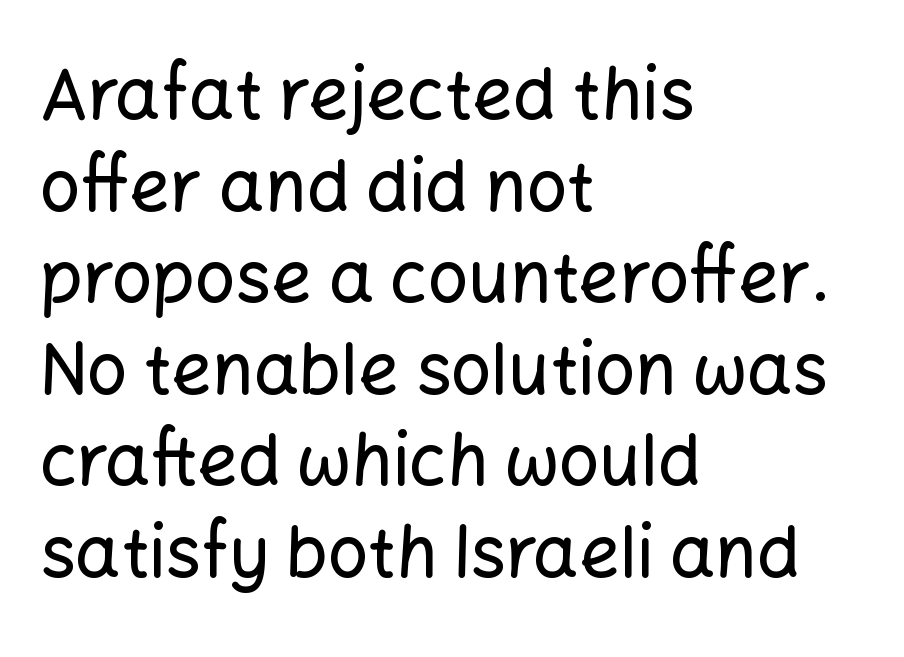
Italic: no, the glyphs are upright roman. Spacing between characters is what you'd get straight out of the box. Each letter's strokes conclude bluntly, with no projecting serifs. How would I describe the line gaps? Plain and ordinary.
